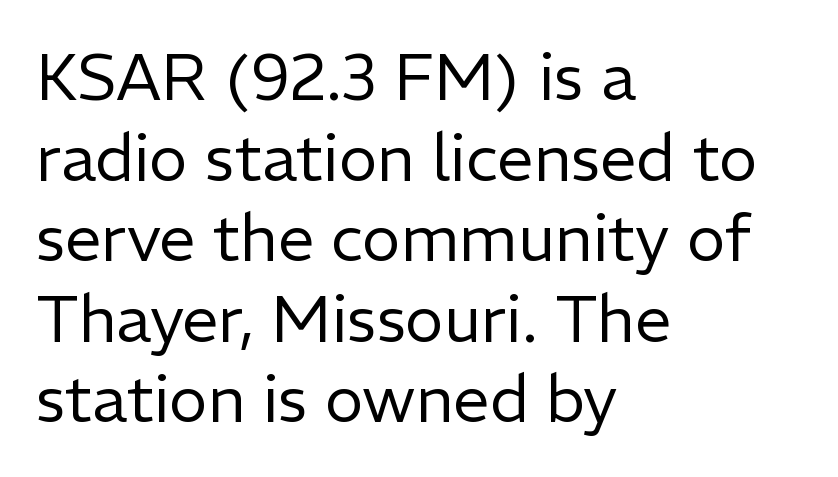
Q: Is the text bold? A: No.
Q: Is the text italic (slanted)? A: No, it is upright.
Q: Is the typeface a serif or a sans-serif typeface? A: Sans-serif.
Q: Is the text underlined? A: No.
Q: How is the paragraph aligned? A: Left-aligned.
Q: Is the spacing between letters normal or unusually wide? A: Normal.
Q: Width (condensed, normal, or wide)? A: Normal.
Q: Stroke contrast? A: Low.
Q: x-height? A: Medium.
Q: Monospaced? A: No.
